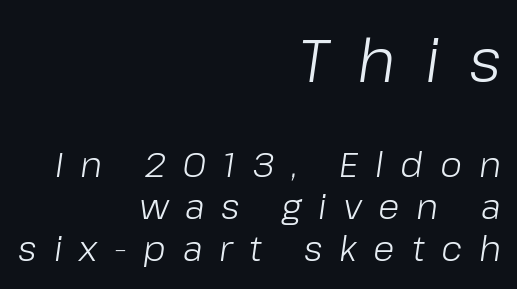
Q: Is the text bold? A: No.
Q: Is the text italic (slanted)? A: Yes, it leans right by about 8 degrees.
Q: Is the text underlined? A: No.
Q: How is the paragraph aligned? A: Right-aligned.
Q: Is the spacing between letters normal or unusually wide? A: Unusually wide.
Q: Which block of text is set in a larger size, the first (top) or the second (bottom)? A: The first (top) one.
Q: Width (condensed, normal, or wide)? A: Normal.
Q: Stroke contrast? A: Low.
Q: x-height? A: Medium.
Q: Monospaced? A: No.
